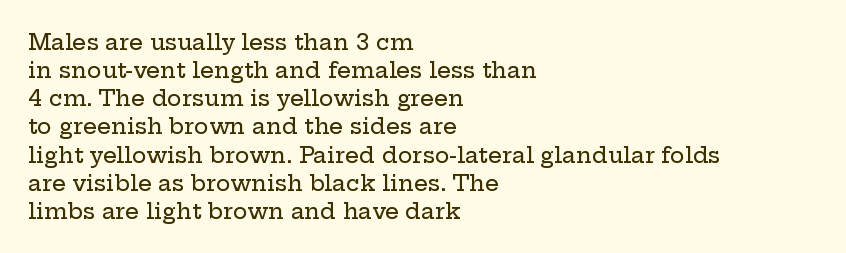
{"italic": "no", "underline": "no", "align": "left", "line_spacing": "normal", "line_spacing_ratio": 1.28, "letter_spacing": "normal", "letter_spacing_em": 0.0, "glyph_px": 22}
